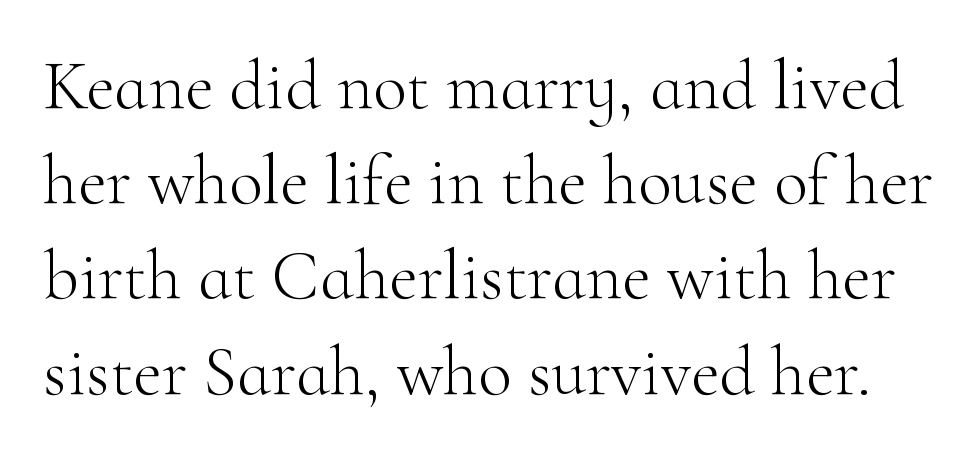
The image shows 70 px light serif type, upright; set normal line spacing (1.36x), normal letter spacing, not underlined; high stroke contrast and a small x-height.
